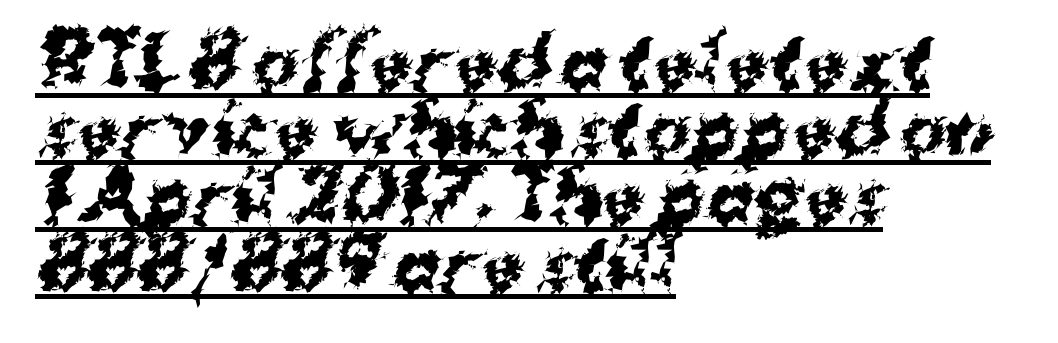
Baseline-to-baseline distance is barely more than the letter height. This is underlined copy, the kind a proofreader might mark for attention. Alignment: flush left. Examine the stroke ends and you'll find no serifs.
